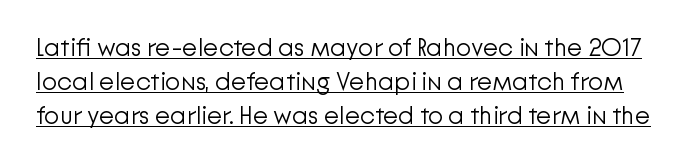
Q: Is the text bold? A: No.
Q: Is the text italic (slanted)? A: No, it is upright.
Q: Is the text underlined? A: Yes.
Q: Is the spacing between letters normal or unusually wide? A: Normal.
Q: Is the spacing between lines tight, normal or loose? A: Normal.
